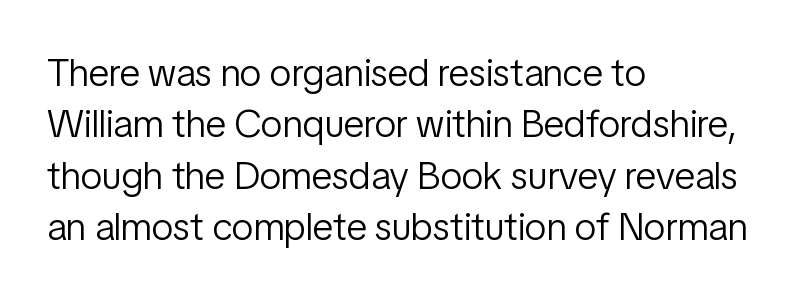
The image shows 39 px light, condensed sans-serif type, upright; set left-aligned, normal line spacing (1.32x), normal letter spacing, not underlined; low stroke contrast and a medium x-height.
